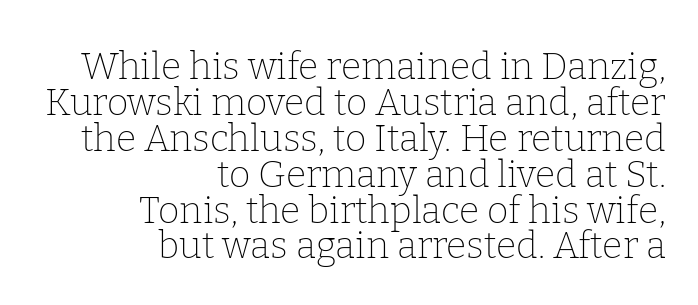
The image shows 37 px thin serif type, upright; set right-aligned, tight line spacing (0.97x), normal letter spacing, not underlined; low stroke contrast and a medium x-height.
